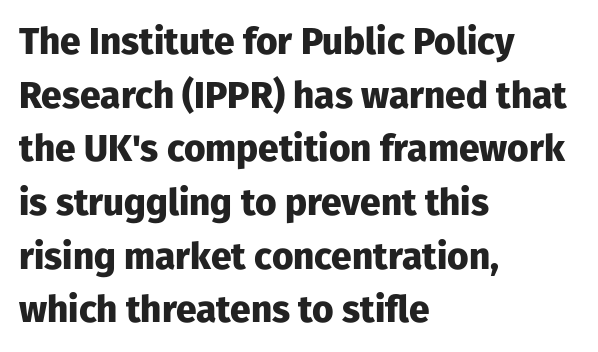
The image shows 37 px heavy sans-serif type, upright; set left-aligned, normal line spacing (1.45x), normal letter spacing, not underlined; low stroke contrast and a medium x-height.
